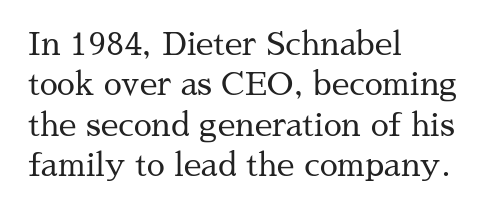
The image shows 32 px regular-weight serif type, upright; set left-aligned, normal line spacing (1.26x), normal letter spacing, not underlined; medium stroke contrast and a medium x-height.
